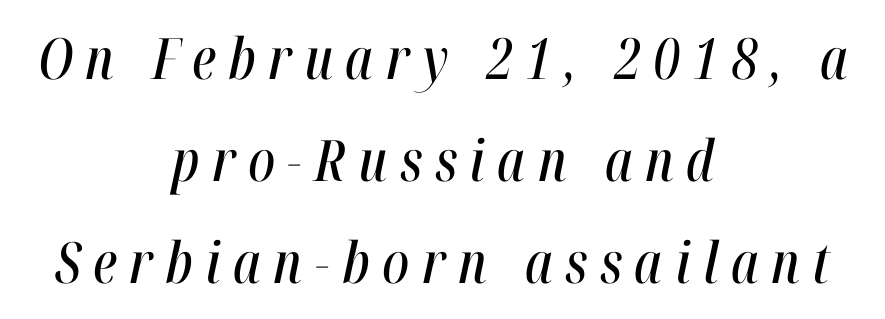
Q: Is the text italic (slanted)? A: Yes, it leans right by about 12 degrees.
Q: Is the text underlined? A: No.
Q: How is the paragraph aligned? A: Centered.
Q: Is the spacing between letters normal or unusually wide? A: Unusually wide.
Q: Width (condensed, normal, or wide)? A: Condensed.
Q: Stroke contrast? A: High.
Q: x-height? A: Medium.
Q: Monospaced? A: No.
